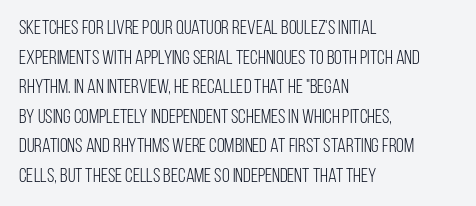
Compared with a typical body face, this is equally light or lighter still. The line texture is even and compact thanks to regular tracking. The space directly below the letters is spotless. Nope, not italic — everything's standing straight.
